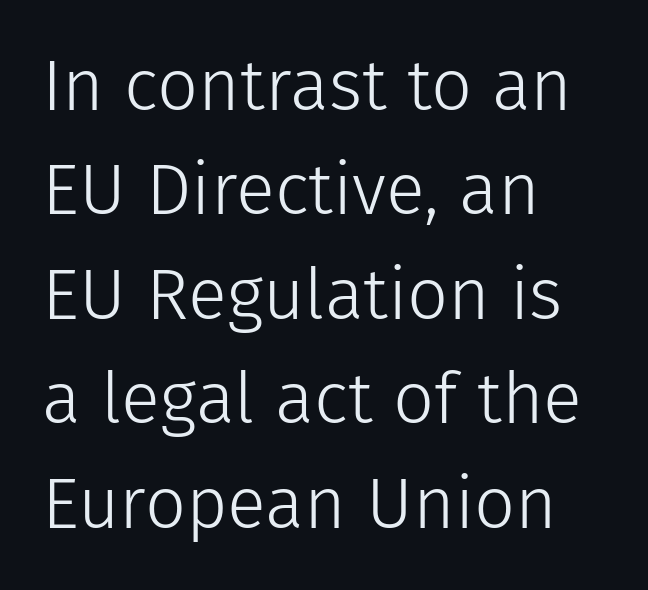
Q: Is the text bold? A: No.
Q: Is the text italic (slanted)? A: No, it is upright.
Q: Is the typeface a serif or a sans-serif typeface? A: Sans-serif.
Q: Is the text underlined? A: No.
Q: How is the paragraph aligned? A: Left-aligned.
Q: Is the spacing between letters normal or unusually wide? A: Normal.
Q: Is the spacing between lines tight, normal or loose? A: Normal.
Q: Width (condensed, normal, or wide)? A: Normal.
Q: Stroke contrast? A: Low.
Q: x-height? A: Medium.
Q: Monospaced? A: No.
